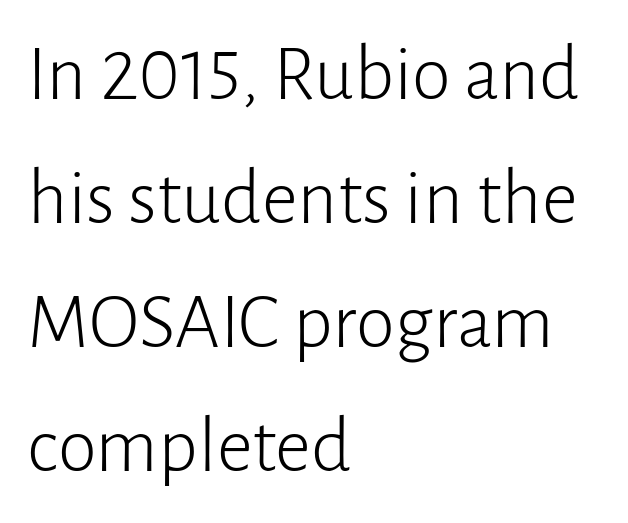
This is sans-serif lettering, the kind often seen on screens and signage. The passage shown is not underscored anywhere. The type sits square on the baseline with zero lean. Weight: regular or lighter. Here the designer chose a conventional face with non-uniform glyph widths. Spacing between characters is what you'd get straight out of the box.
